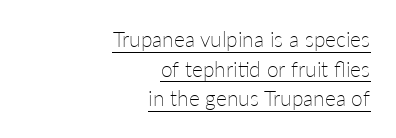
Q: Is the text bold? A: No.
Q: Is the text italic (slanted)? A: No, it is upright.
Q: Is the text underlined? A: Yes.
Q: How is the paragraph aligned? A: Right-aligned.
Q: Is the spacing between letters normal or unusually wide? A: Normal.
Q: Is the spacing between lines tight, normal or loose? A: Normal.
